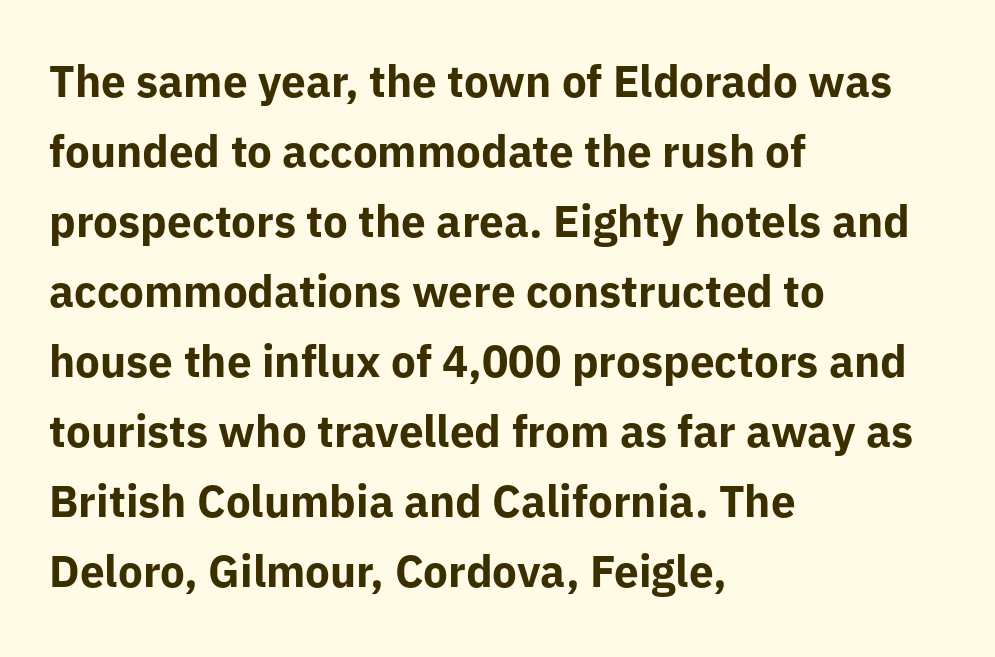
The image shows 44 px bold sans-serif type, upright; set left-aligned, normal line spacing (1.59x), normal letter spacing, not underlined; low stroke contrast and a medium x-height.
